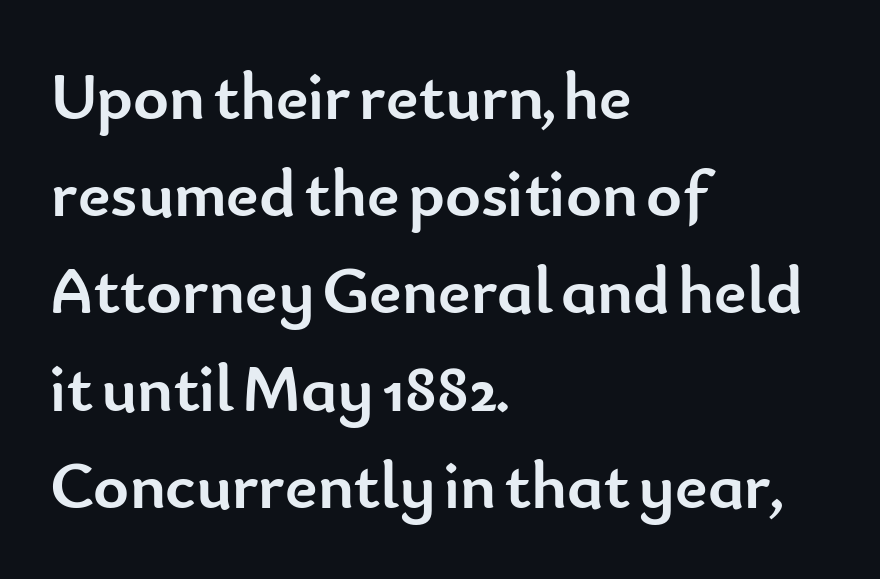
Q: Is the text bold? A: Yes.
Q: Is the text italic (slanted)? A: No, it is upright.
Q: Is the typeface a serif or a sans-serif typeface? A: Sans-serif.
Q: Is the text underlined? A: No.
Q: How is the paragraph aligned? A: Left-aligned.
Q: Is the spacing between letters normal or unusually wide? A: Normal.
Q: Is the spacing between lines tight, normal or loose? A: Normal.
Q: Width (condensed, normal, or wide)? A: Normal.
Q: Stroke contrast? A: Low.
Q: x-height? A: Small.
Q: Monospaced? A: No.
